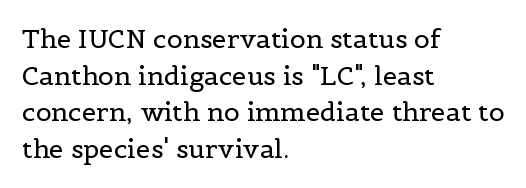
Q: Is the text bold? A: No.
Q: Is the text italic (slanted)? A: No, it is upright.
Q: Is the text underlined? A: No.
Q: How is the paragraph aligned? A: Left-aligned.
Q: Is the spacing between letters normal or unusually wide? A: Normal.
Q: Is the spacing between lines tight, normal or loose? A: Normal.
